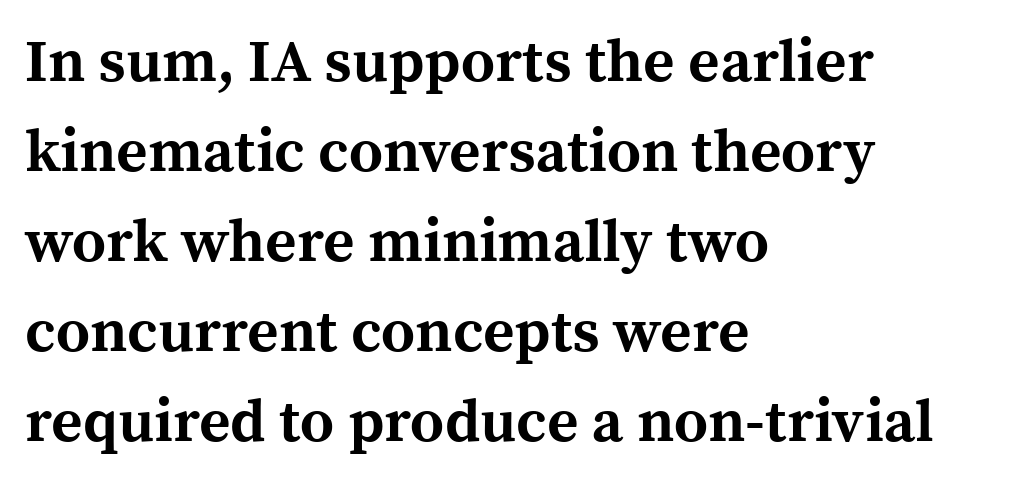
Q: Is the text bold? A: Yes.
Q: Is the text italic (slanted)? A: No, it is upright.
Q: Is the typeface a serif or a sans-serif typeface? A: Serif.
Q: Is the text underlined? A: No.
Q: How is the paragraph aligned? A: Left-aligned.
Q: Is the spacing between letters normal or unusually wide? A: Normal.
Q: Is the spacing between lines tight, normal or loose? A: Normal.
Q: Width (condensed, normal, or wide)? A: Normal.
Q: x-height? A: Medium.
Q: Monospaced? A: No.
